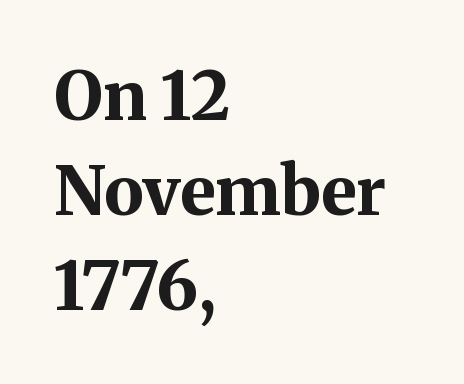
Descenders are the only things crossing below the line. Think of a printed novel: that variable character pitch is what you see here. The rendering uses a bold face; every stroke is thick and dark. Compared with typical body copy, the letter spacing here is the same.
